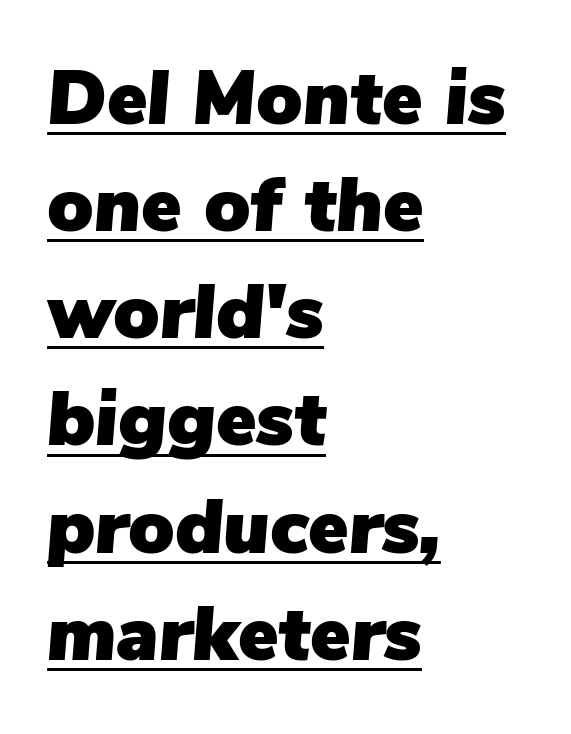
Q: Is the text italic (slanted)? A: Yes, it leans right by about 5 degrees.
Q: Is the text underlined? A: Yes.
Q: How is the paragraph aligned? A: Left-aligned.
Q: Is the spacing between letters normal or unusually wide? A: Normal.
Q: Is the spacing between lines tight, normal or loose? A: Normal.
Q: Width (condensed, normal, or wide)? A: Normal.
Q: Stroke contrast? A: Low.
Q: x-height? A: Medium.
Q: Monospaced? A: No.
